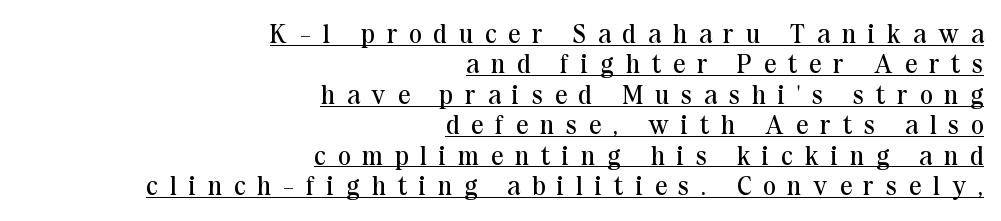
{"italic": "no", "bold": "no", "underline": "yes", "align": "right", "line_spacing_ratio": 1.17, "letter_spacing": "wide", "letter_spacing_em": 0.48, "glyph_px": 26}
